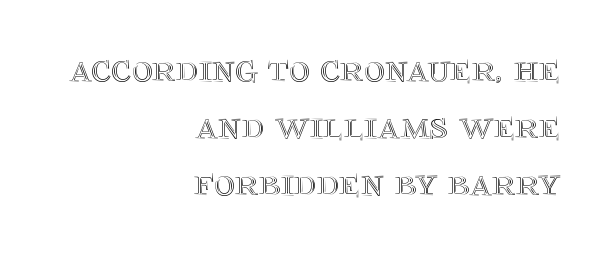
The face used here is rendered with its standard letterfit. Rendered with straight, roman letterforms. Honestly, there is no underline to notice here at all. Compared with a flush-left layout, this one pins lines to the opposite, right side. Notice how descenders clear the ascenders below comfortably — that's standard leading. Proportional: the letters do not fall into vertical columns.
